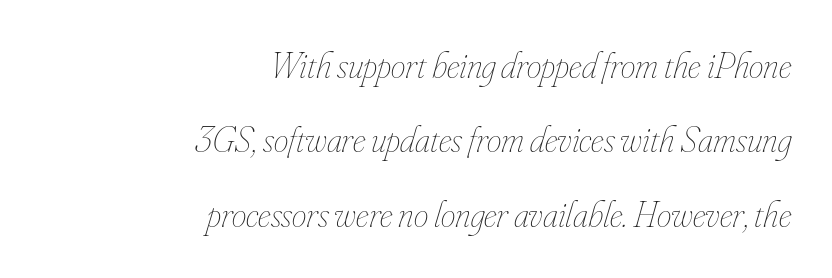
The image shows 37 px thin, condensed type, italic (leaning right); set right-aligned, loose line spacing (2.01x), normal letter spacing, not underlined; low stroke contrast and a small x-height.
